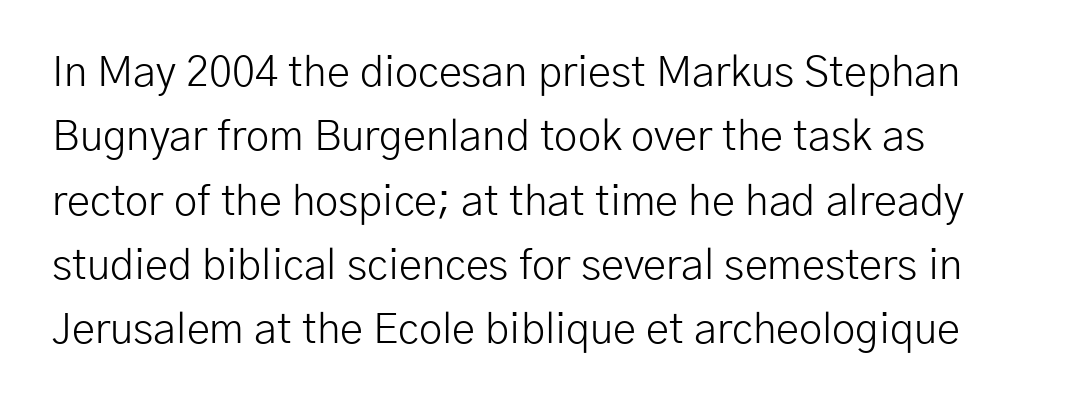
{"serif": "no", "italic": "no", "bold": "no", "weight": "light", "width": "normal", "stroke_contrast": "low", "x_height": "medium", "monospaced": "no", "underline": "no", "align": "left", "line_spacing": "normal", "line_spacing_ratio": 1.53, "letter_spacing": "normal", "letter_spacing_em": 0.0, "glyph_px": 42}
